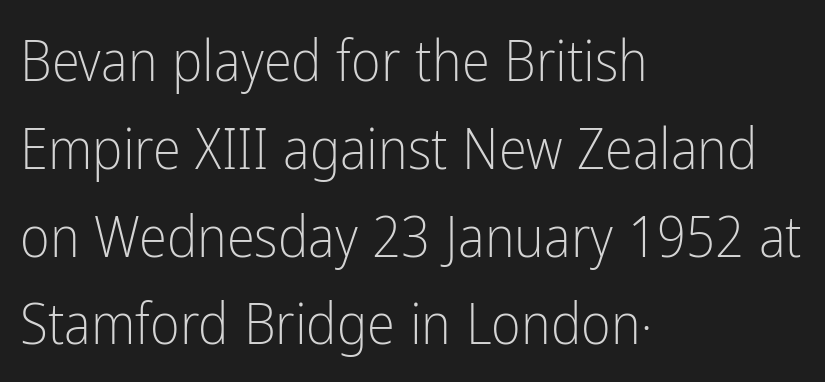
Ordinary non-slanted type is in use. Note the varied advance widths — an 'i' is clearly narrower than an 'm'. Heft: none added — not bold. Regular leading. Glyph-to-glyph distance matches everyday printed text. This is sans-serif lettering, the kind often seen on screens and signage.
